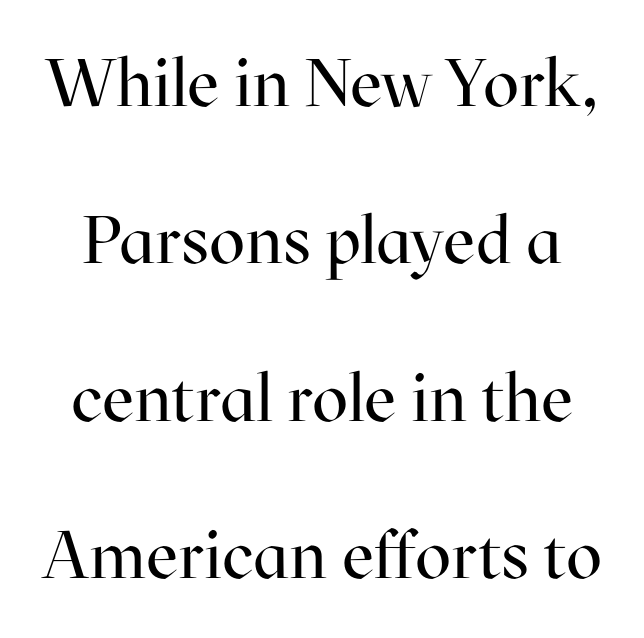
{"serif": "yes", "italic": "no", "bold": "no", "weight": "regular", "width": "normal", "stroke_contrast": "high", "x_height": "medium", "monospaced": "no", "underline": "no", "line_spacing": "loose", "line_spacing_ratio": 2.35, "letter_spacing": "normal", "letter_spacing_em": 0.0, "glyph_px": 67}
